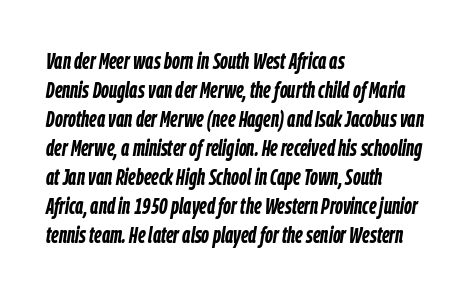
{"italic": "yes", "lean": "right", "slant_degrees": 9, "bold": "yes", "underline": "no", "align": "left", "line_spacing": "normal", "line_spacing_ratio": 1.26, "letter_spacing": "normal", "letter_spacing_em": 0.0, "glyph_px": 23}
